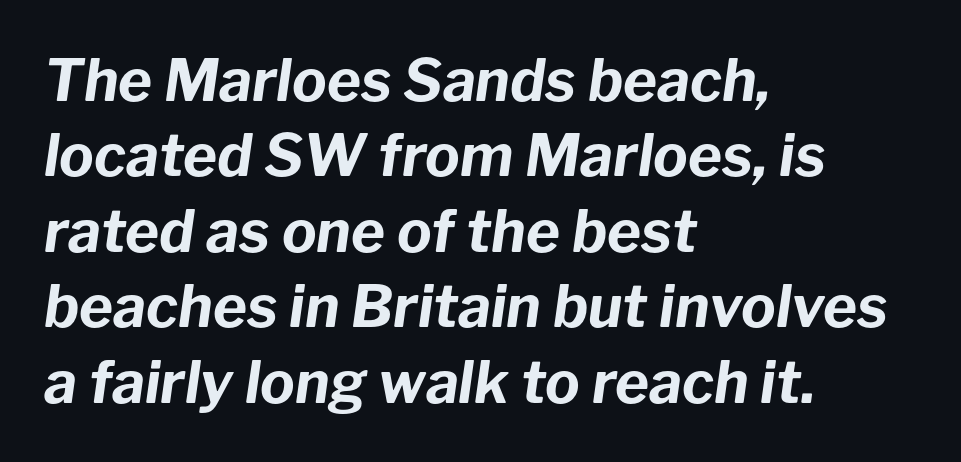
Q: Is the text bold? A: Yes.
Q: Is the text italic (slanted)? A: Yes, it leans right by about 8 degrees.
Q: Is the text underlined? A: No.
Q: How is the paragraph aligned? A: Left-aligned.
Q: Is the spacing between letters normal or unusually wide? A: Normal.
Q: Is the spacing between lines tight, normal or loose? A: Normal.
Q: Width (condensed, normal, or wide)? A: Normal.
Q: Stroke contrast? A: Low.
Q: x-height? A: Medium.
Q: Monospaced? A: No.
